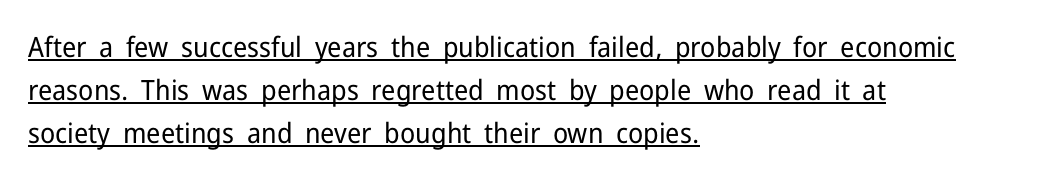
Short note: letters normally spaced. Do the characters align in a grid? No, the font is proportional. Notice how the passage keeps a crisp vertical edge on the left only. A continuous stroke trails under the words, as in a hyperlink. No letter is thick-stroked: the sample isn't bold.
